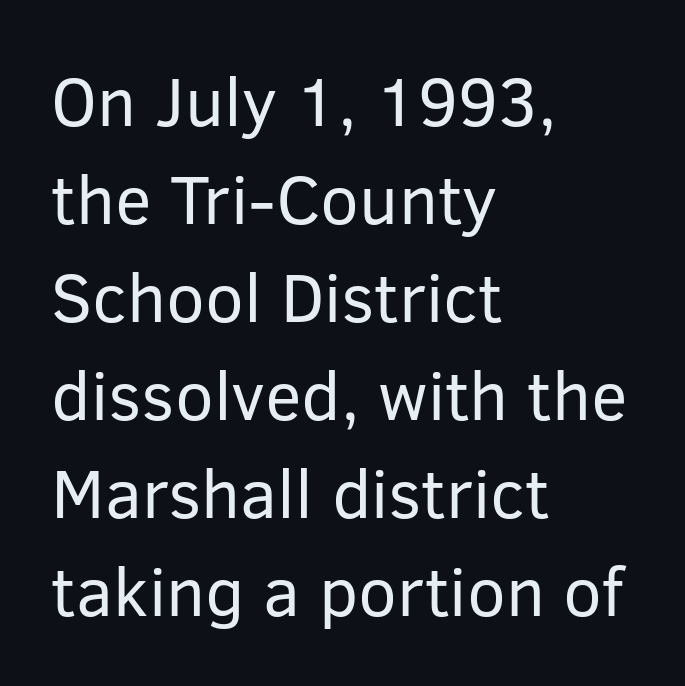
The image shows 69 px regular-weight sans-serif type, upright; set left-aligned, normal line spacing (1.42x), normal letter spacing, not underlined; low stroke contrast and a medium x-height.
